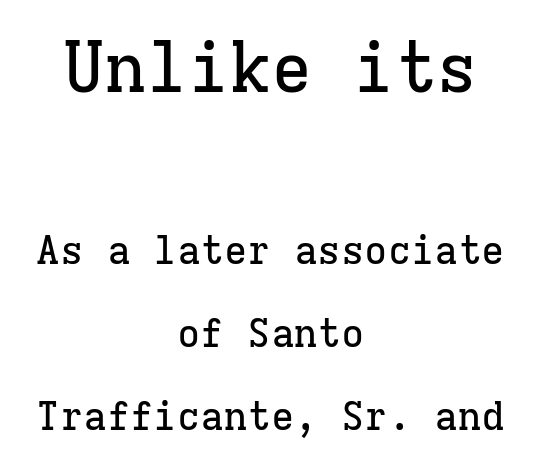
{"serif": "yes", "italic": "no", "width": "normal", "stroke_contrast": "low", "x_height": "medium", "monospaced": "yes", "underline": "no", "align": "center", "line_spacing": "loose", "line_spacing_ratio": 2.12, "letter_spacing": "normal", "letter_spacing_em": 0.0, "larger_block": "first", "size_ratio": 1.77, "glyph_px": 69}
